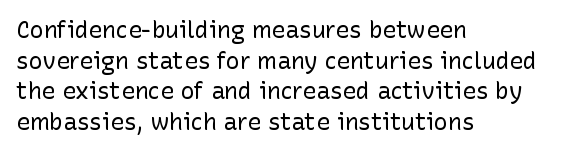
Vertical spacing — default. The text block is weighted toward the left margin, trailing off unevenly rightward. The baseline area is clear. These lines keep a tight, regular rhythm from letter to letter. No extra ink here — the face is not bold.
